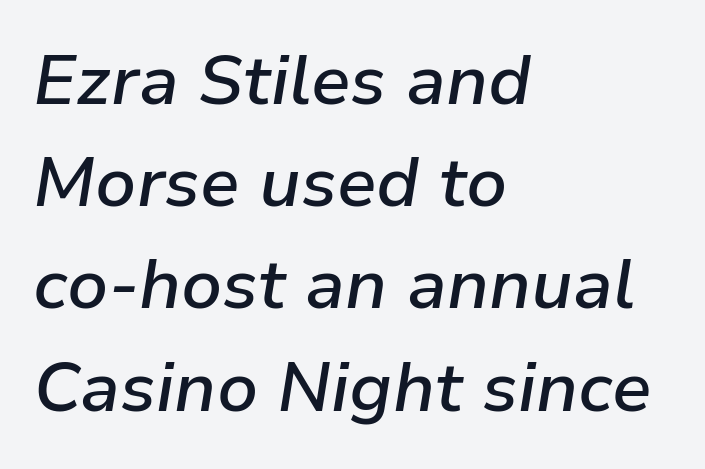
Q: Is the text bold? A: Semi-bold.
Q: Is the text italic (slanted)? A: Yes, it leans right by about 9 degrees.
Q: Is the text underlined? A: No.
Q: How is the paragraph aligned? A: Left-aligned.
Q: Is the spacing between letters normal or unusually wide? A: Normal.
Q: Is the spacing between lines tight, normal or loose? A: Normal.
Q: Width (condensed, normal, or wide)? A: Normal.
Q: Stroke contrast? A: Low.
Q: x-height? A: Medium.
Q: Monospaced? A: No.
